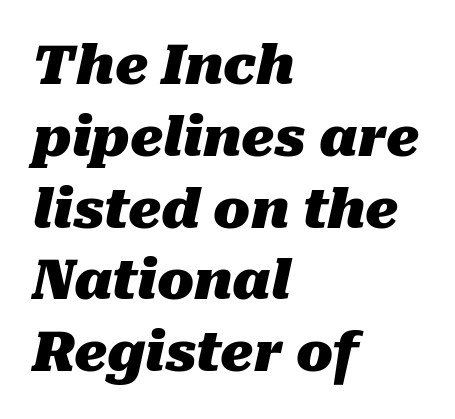
The image shows 54 px heavy type, italic (leaning right); set left-aligned, normal line spacing (1.33x), normal letter spacing, not underlined; medium stroke contrast and a medium x-height.
